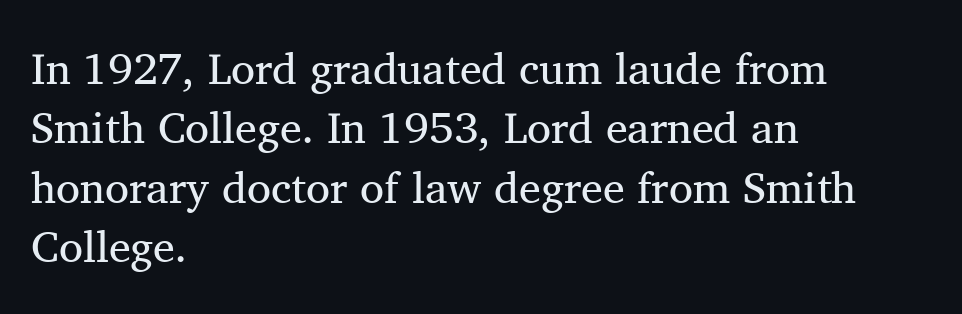
Successive baselines arrive at the customary interval. The foot of each line stays bare and open. The text block is weighted toward the left margin, trailing off unevenly rightward. Nothing heavy about these letters — not bold at all. You could not count columns in this text — the font is proportionally spaced.
